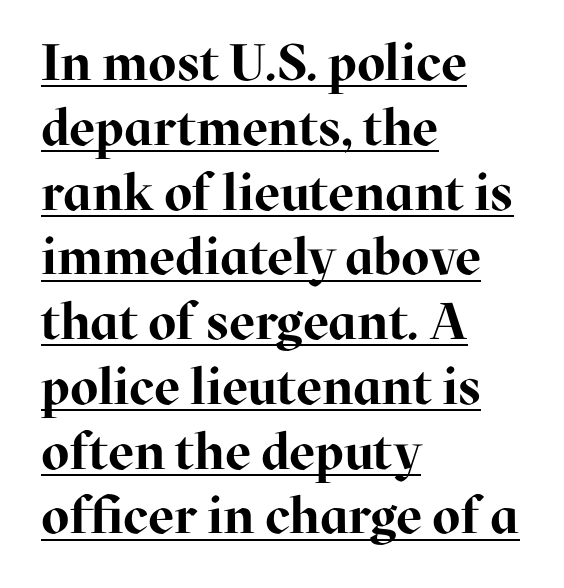
{"serif": "yes", "italic": "no", "bold": "yes", "weight": "bold", "width": "normal", "stroke_contrast": "high", "x_height": "medium", "monospaced": "no", "underline": "yes", "align": "left", "line_spacing": "normal", "line_spacing_ratio": 1.27, "letter_spacing": "normal", "letter_spacing_em": 0.0, "glyph_px": 51}
